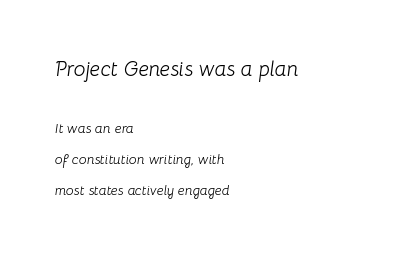
{"italic": "yes", "lean": "right", "slant_degrees": 8, "bold": "no", "underline": "no", "align": "left", "line_spacing": "loose", "line_spacing_ratio": 2.23, "letter_spacing": "normal", "letter_spacing_em": 0.0, "larger_block": "first", "size_ratio": 1.5, "glyph_px": 21}
